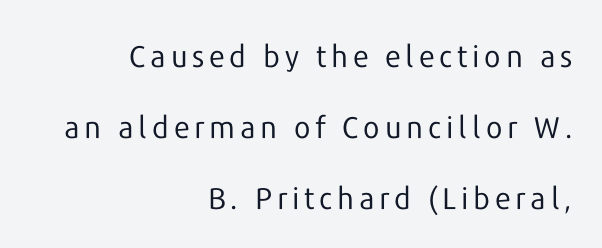
The image shows 30 px regular-weight sans-serif type, upright; set right-aligned, loose line spacing (2.36x), not underlined; low stroke contrast and a medium x-height.
